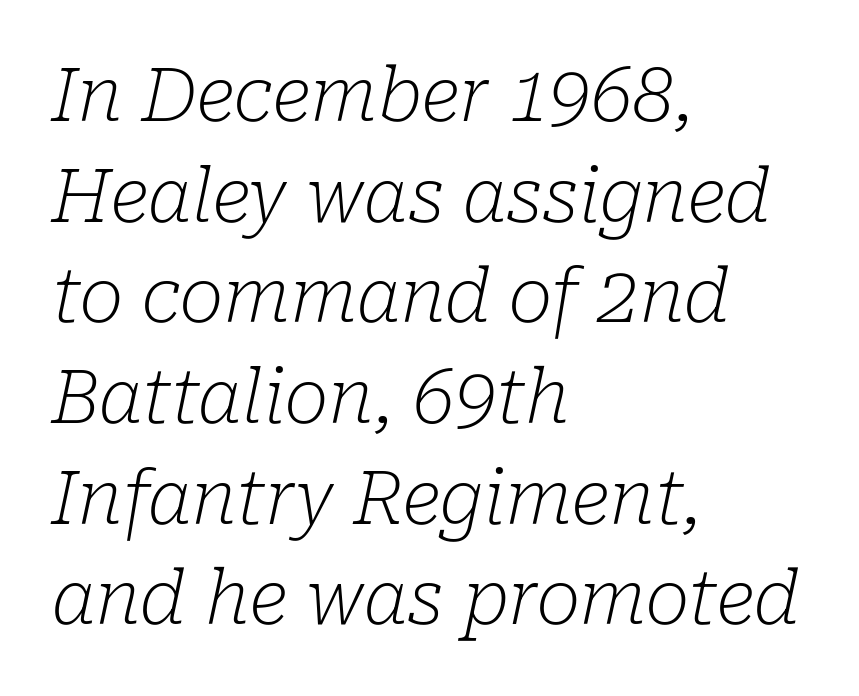
The image shows 74 px light serif type, italic (leaning right); set left-aligned, normal line spacing (1.36x), normal letter spacing, not underlined; low stroke contrast and a medium x-height.
